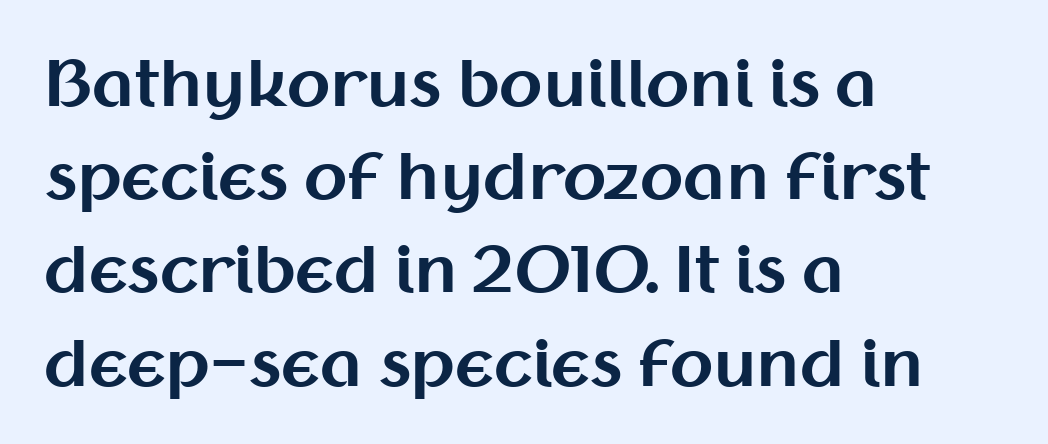
The image shows 63 px bold sans-serif type, upright; set left-aligned, normal line spacing (1.48x), normal letter spacing, not underlined; medium stroke contrast and a medium x-height.
